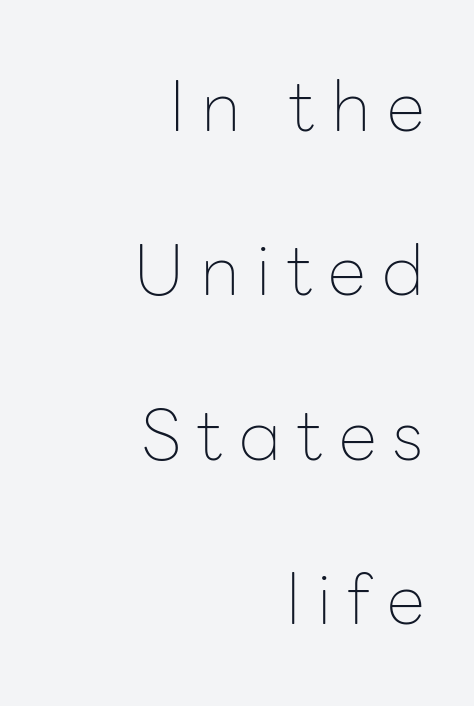
Q: Is the text bold? A: No.
Q: Is the text italic (slanted)? A: No, it is upright.
Q: Is the typeface a serif or a sans-serif typeface? A: Sans-serif.
Q: Is the text underlined? A: No.
Q: How is the paragraph aligned? A: Right-aligned.
Q: Is the spacing between letters normal or unusually wide? A: Unusually wide.
Q: Is the spacing between lines tight, normal or loose? A: Loose.
Q: Width (condensed, normal, or wide)? A: Normal.
Q: Stroke contrast? A: Low.
Q: x-height? A: Medium.
Q: Monospaced? A: No.
